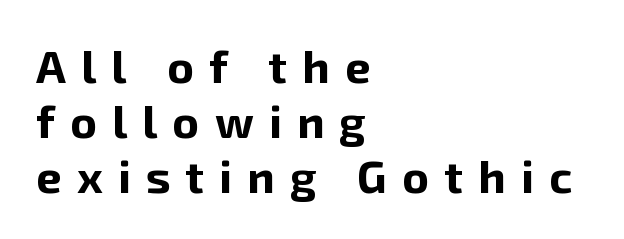
Quick note: underline off. Honestly, the letter spacing is so wide it's the main thing you notice. The letters are bold, with thick, heavy strokes. Looks like regular typesetting: each glyph gets only the width it needs. The passage is arranged the way most books set body copy — flush left. Look at the bottom of the vertical strokes: they stop flat, with no serifs.
